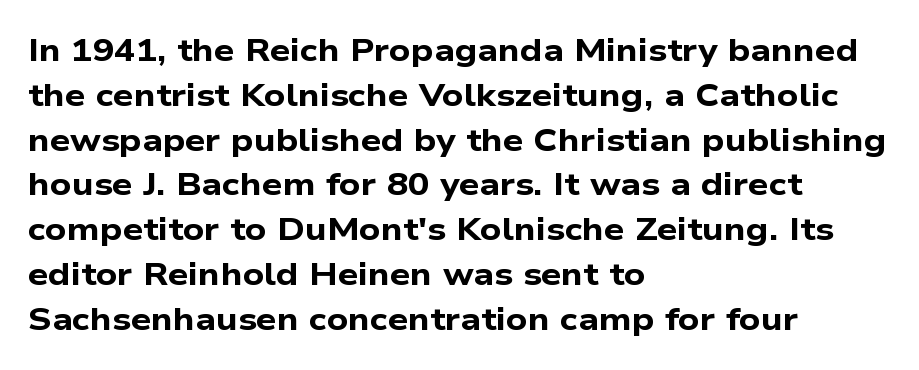
The image shows 32 px bold, wide sans-serif type; set left-aligned, normal line spacing (1.4x), normal letter spacing, not underlined; low stroke contrast and a medium x-height.
